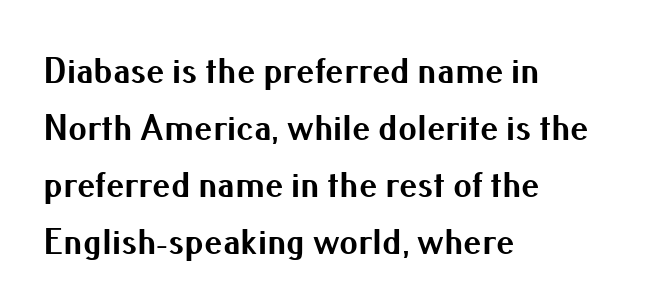
A bare baseline throughout the passage. A roman cut, with each character standing at attention. Left-aligned paragraph, ragged on the right. The face used here is proportionally spaced, like ordinary book or web type.
